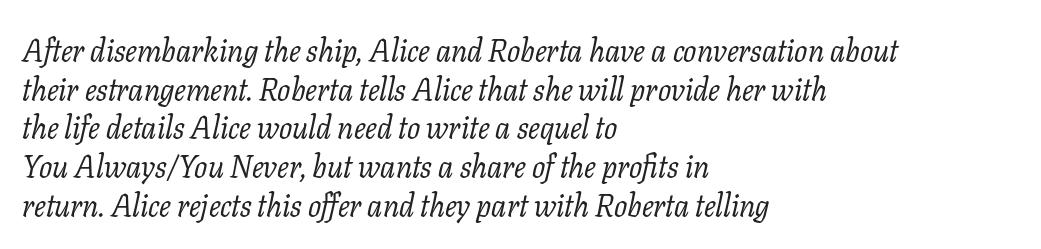
The image shows 31 px regular-weight serif type, italic (leaning right); set left-aligned, normal line spacing (1.25x), normal letter spacing, not underlined; low stroke contrast and a medium x-height.
